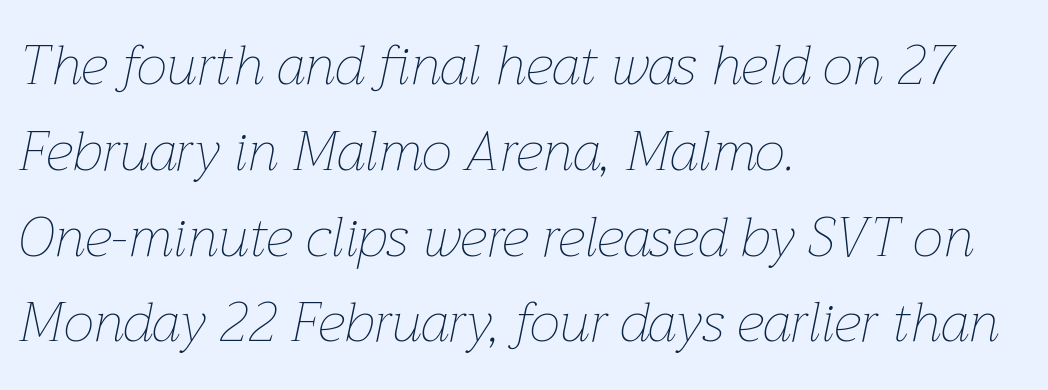
{"italic": "yes", "lean": "right", "slant_degrees": 12, "bold": "no", "weight": "thin", "width": "normal", "stroke_contrast": "low", "x_height": "medium", "monospaced": "no", "underline": "no", "align": "left", "line_spacing": "normal", "line_spacing_ratio": 1.56, "letter_spacing": "normal", "letter_spacing_em": 0.0, "glyph_px": 55}
